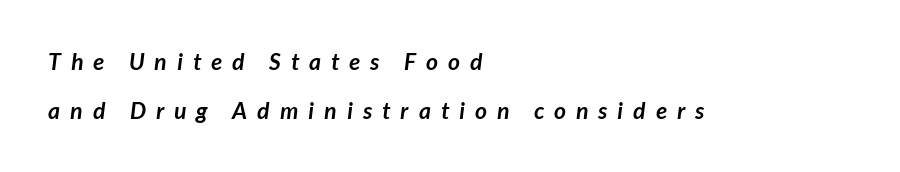
The image shows 23 px bold type; set left-aligned, loose line spacing (2.12x), unusually wide letter spacing (+0.44 em), not underlined.
